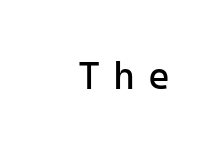
The image shows 38 px regular-weight sans-serif type, upright; set unusually wide letter spacing (+0.33 em), not underlined; low stroke contrast and a medium x-height.
